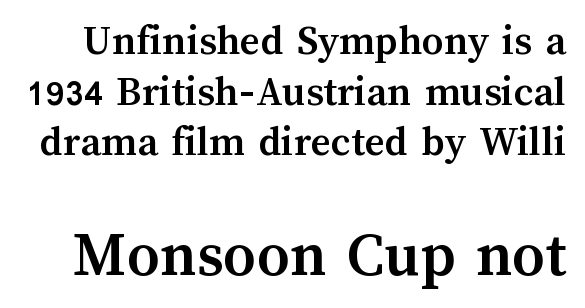
Q: Is the text bold? A: Yes.
Q: Is the text italic (slanted)? A: No, it is upright.
Q: Is the text underlined? A: No.
Q: Is the spacing between letters normal or unusually wide? A: Normal.
Q: Which block of text is set in a larger size, the first (top) or the second (bottom)? A: The second (bottom) one.
Q: Width (condensed, normal, or wide)? A: Normal.
Q: Stroke contrast? A: Medium.
Q: x-height? A: Medium.
Q: Monospaced? A: No.
